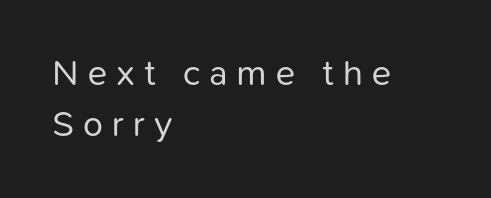
Q: Is the text bold? A: No.
Q: Is the text italic (slanted)? A: No, it is upright.
Q: Is the typeface a serif or a sans-serif typeface? A: Sans-serif.
Q: Is the text underlined? A: No.
Q: How is the paragraph aligned? A: Left-aligned.
Q: Is the spacing between letters normal or unusually wide? A: Unusually wide.
Q: Is the spacing between lines tight, normal or loose? A: Normal.
Q: Width (condensed, normal, or wide)? A: Normal.
Q: Stroke contrast? A: Low.
Q: x-height? A: Medium.
Q: Monospaced? A: No.
